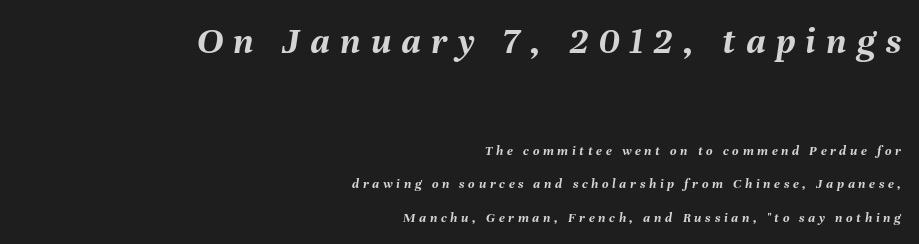
The image shows 39 px semibold type, italic (leaning right); set right-aligned, loose line spacing (2.38x), unusually wide letter spacing (+0.26 em), not underlined; the first (top) block is 2.79x larger; medium stroke contrast and a medium x-height.
